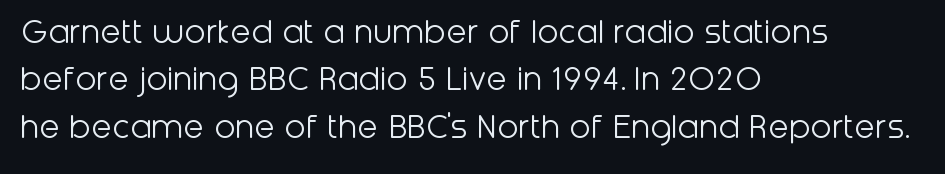
Q: Is the text bold? A: No.
Q: Is the text italic (slanted)? A: No, it is upright.
Q: Is the typeface a serif or a sans-serif typeface? A: Sans-serif.
Q: Is the text underlined? A: No.
Q: How is the paragraph aligned? A: Left-aligned.
Q: Is the spacing between letters normal or unusually wide? A: Normal.
Q: Is the spacing between lines tight, normal or loose? A: Normal.
Q: Width (condensed, normal, or wide)? A: Normal.
Q: Stroke contrast? A: Low.
Q: x-height? A: Medium.
Q: Monospaced? A: No.
